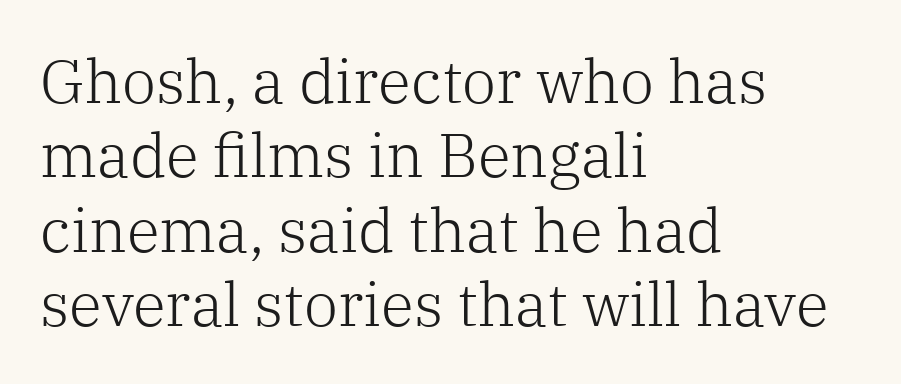
Q: Is the text bold? A: No.
Q: Is the text italic (slanted)? A: No, it is upright.
Q: Is the typeface a serif or a sans-serif typeface? A: Serif.
Q: Is the text underlined? A: No.
Q: How is the paragraph aligned? A: Left-aligned.
Q: Is the spacing between letters normal or unusually wide? A: Normal.
Q: Width (condensed, normal, or wide)? A: Normal.
Q: Stroke contrast? A: Low.
Q: x-height? A: Medium.
Q: Monospaced? A: No.
